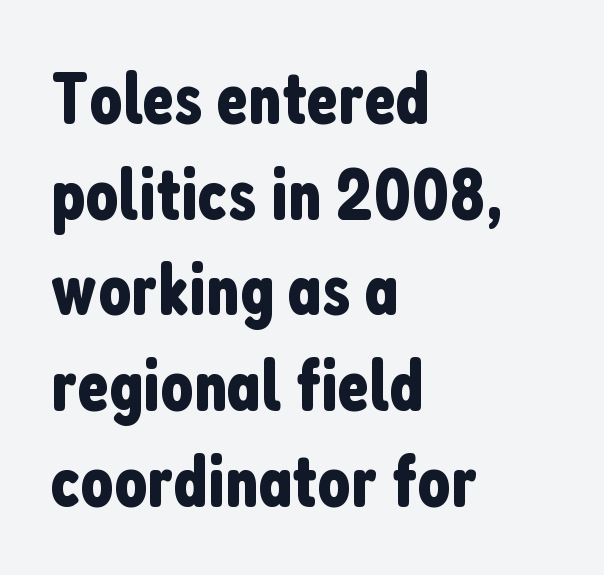
The image shows 73 px condensed sans-serif type, upright; set left-aligned, normal line spacing (1.31x), normal letter spacing, not underlined; low stroke contrast and a medium x-height.
